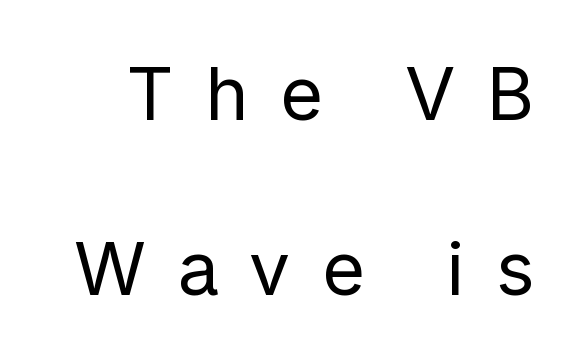
Q: Is the text bold? A: No.
Q: Is the text italic (slanted)? A: No, it is upright.
Q: Is the typeface a serif or a sans-serif typeface? A: Sans-serif.
Q: Is the text underlined? A: No.
Q: Is the spacing between letters normal or unusually wide? A: Unusually wide.
Q: Is the spacing between lines tight, normal or loose? A: Loose.
Q: Width (condensed, normal, or wide)? A: Normal.
Q: Stroke contrast? A: Low.
Q: x-height? A: Medium.
Q: Monospaced? A: No.
